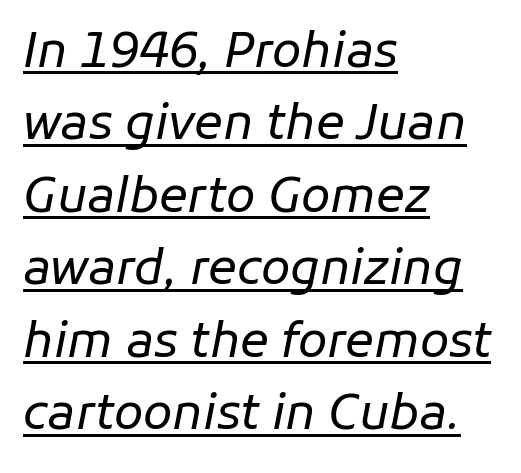
The image shows 48 px regular-weight type, italic (leaning right); set left-aligned, normal line spacing (1.51x), normal letter spacing, underlined; low stroke contrast and a medium x-height.
